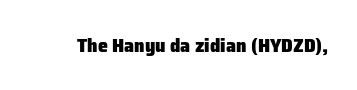
The image shows 20 px bold type, upright; set normal letter spacing, not underlined.
